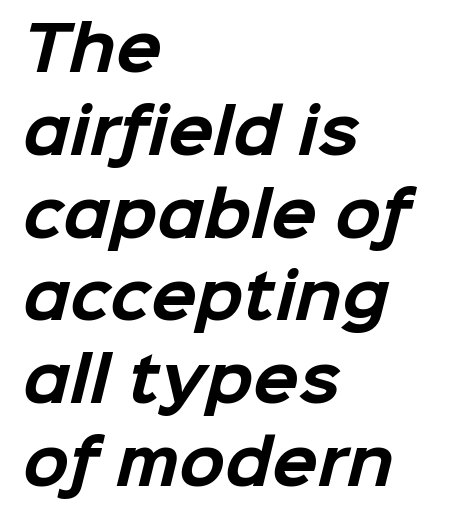
The image shows 60 px bold sans-serif type; set left-aligned, normal line spacing (1.38x), normal letter spacing, not underlined; low stroke contrast and a medium x-height.
